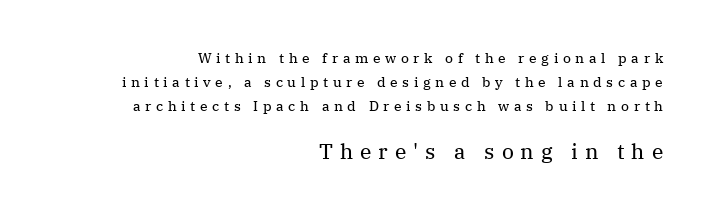
{"italic": "no", "bold": "no", "underline": "no", "align": "right", "line_spacing_ratio": 1.71, "letter_spacing": "wide", "letter_spacing_em": 0.33, "larger_block": "second", "size_ratio": 1.5, "glyph_px": 21}
